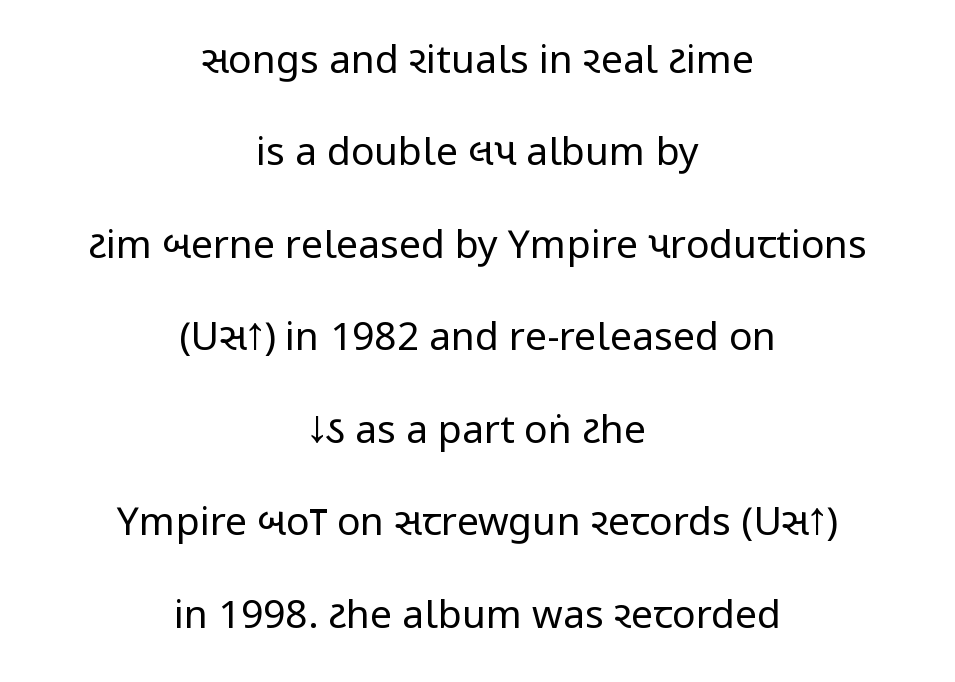
{"serif": "no", "italic": "no", "bold": "no", "weight": "regular", "width": "condensed", "stroke_contrast": "low", "x_height": "large", "monospaced": "no", "underline": "no", "align": "center", "line_spacing": "loose", "line_spacing_ratio": 2.37, "letter_spacing": "normal", "letter_spacing_em": 0.0, "glyph_px": 39}
